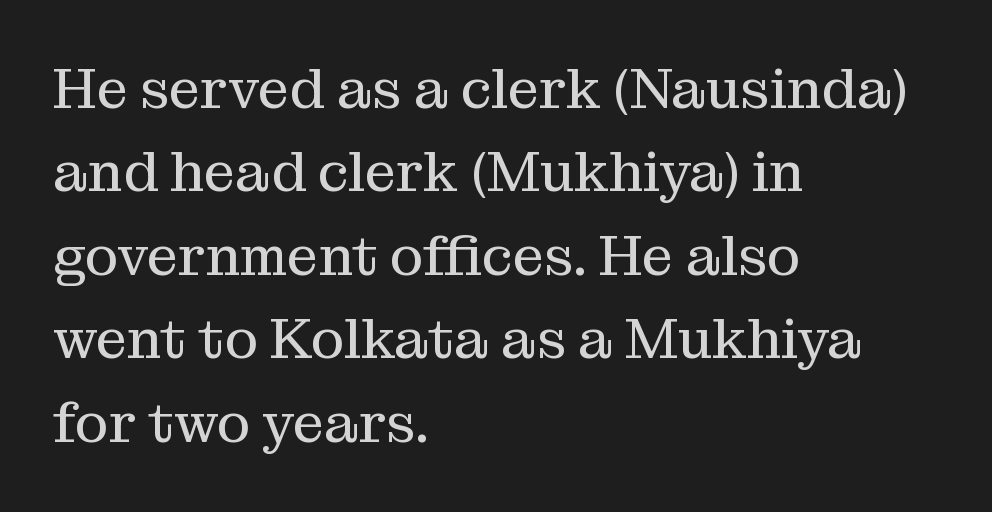
Varying glyph widths throughout — classic text-font behaviour. The tracking reads as untouched default to a designer's eye. Caption: face not bold, strokes unweighted. The designer left line spacing at the default.
